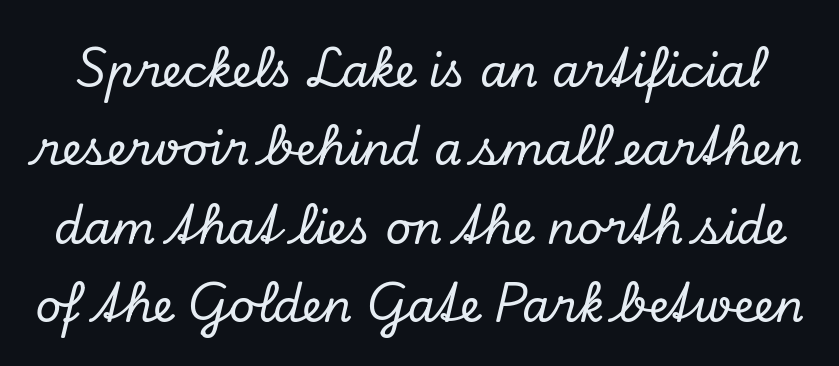
Q: Is the text italic (slanted)? A: Yes, it leans right by about 13 degrees.
Q: Is the typeface a serif or a sans-serif typeface? A: Serif.
Q: Is the text underlined? A: No.
Q: Is the spacing between letters normal or unusually wide? A: Normal.
Q: Width (condensed, normal, or wide)? A: Normal.
Q: Stroke contrast? A: Low.
Q: x-height? A: Small.
Q: Monospaced? A: No.
